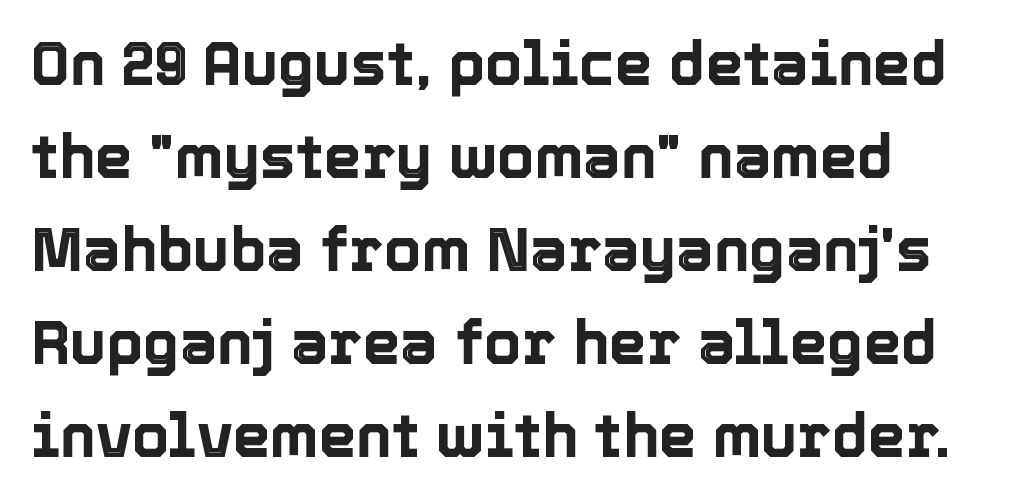
The image shows 60 px text type, upright; set left-aligned, normal line spacing (1.55x), normal letter spacing, not underlined; a medium x-height.
